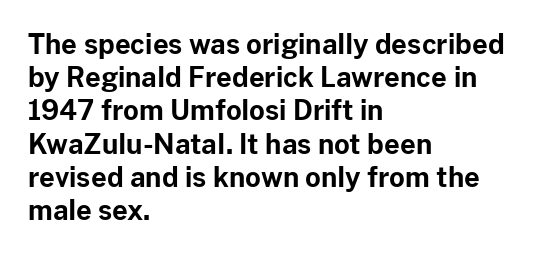
Q: Is the text bold? A: Yes.
Q: Is the text italic (slanted)? A: No, it is upright.
Q: Is the text underlined? A: No.
Q: How is the paragraph aligned? A: Left-aligned.
Q: Is the spacing between letters normal or unusually wide? A: Normal.
